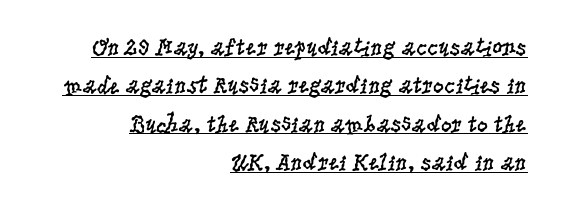
The image shows 24 px text type; set right-aligned, normal line spacing (1.6x), normal letter spacing, underlined.
